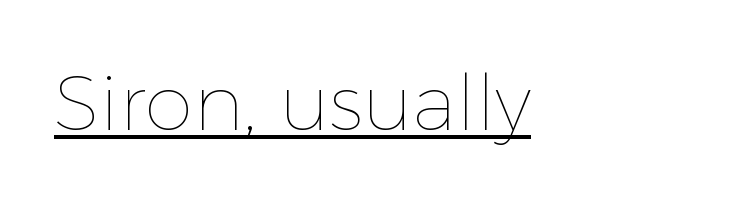
{"italic": "no", "bold": "no", "weight": "thin", "width": "normal", "x_height": "medium", "monospaced": "no", "underline": "yes", "align": "left", "letter_spacing": "normal", "letter_spacing_em": 0.0, "glyph_px": 78}
